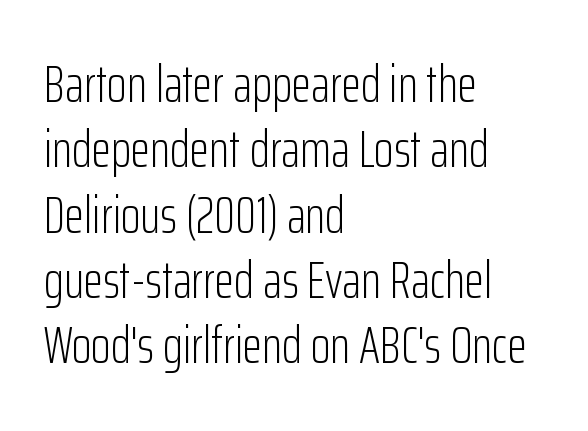
The image shows 51 px light, condensed sans-serif type, upright; set left-aligned, normal line spacing (1.28x), normal letter spacing, not underlined; low stroke contrast and a medium x-height.
